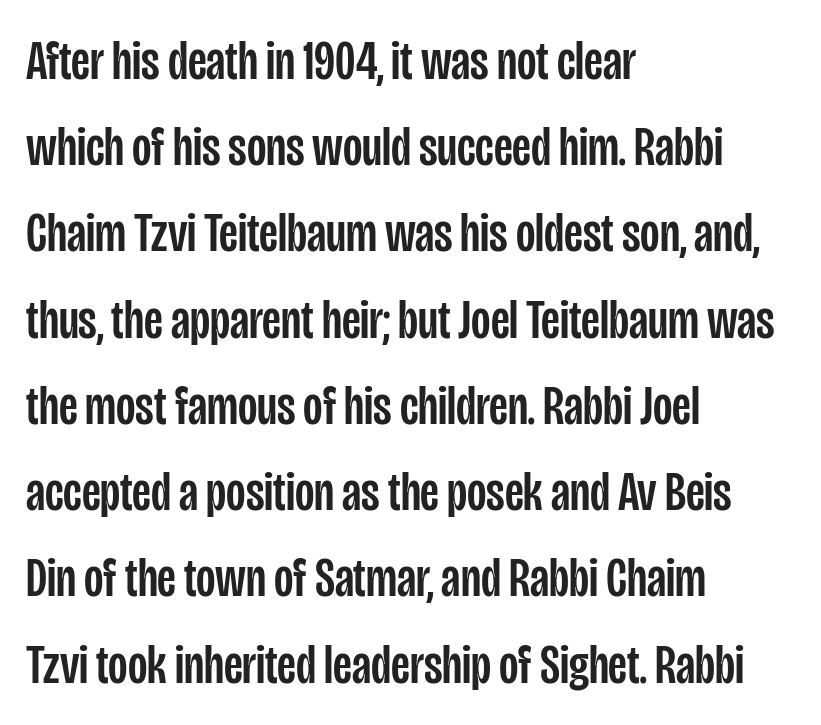
Compared with typical body copy, the letter spacing here is the same. Compared with a centered layout, this one pins lines to the left instead. The words here are not underlined. The rendering uses natural spacing where letterforms have individual widths. Notice how descenders clear the ascenders below comfortably — that's standard leading. Tall strokes in this sample are plumb rather than angled.
